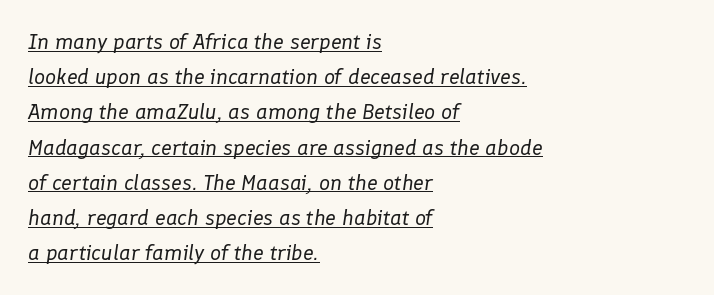
This sample keeps an unexceptional amount of space between lines. These lines keep a tight, regular rhythm from letter to letter. The passage shown leans; its letterforms are oblique. These characters rest on top of a visible drawn line. Heaviness? Minimal to ordinary, like unemphasized prose.
